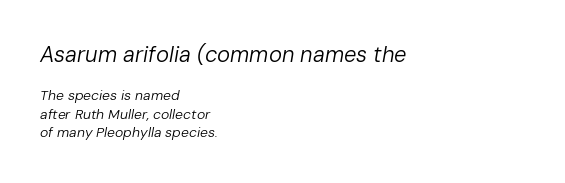
The space beneath each line is pristine and unruled. A typesetter would call this leading conventional body-copy spacing. The specimen reads as italic at a glance. Layout note: lines flush left. Look at the glyph heights: the upper group is clearly the bigger setting. There is no visible air inserted between adjacent glyphs.
